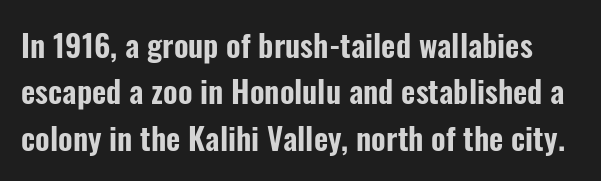
Any mark beneath the type? The region is blank. The face used here is proportionally spaced, like ordinary book or web type. If you measured baseline to baseline, you'd find a middling distance. Is there any slant? The stems are plumb. Caption: standard tracking, unaltered. Nothing sits at the stroke ends, so this counts as sans-serif.
